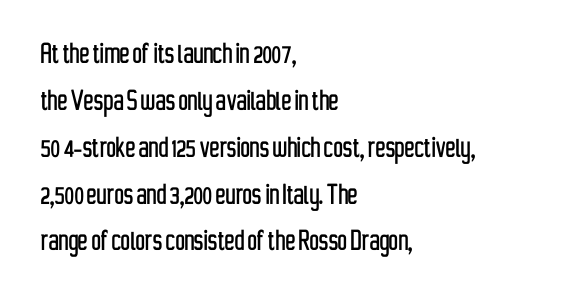
{"serif": "no", "italic": "no", "width": "condensed", "stroke_contrast": "low", "x_height": "medium", "monospaced": "no", "underline": "no", "align": "left", "line_spacing": "normal", "line_spacing_ratio": 1.42, "letter_spacing": "normal", "letter_spacing_em": 0.0, "glyph_px": 33}
